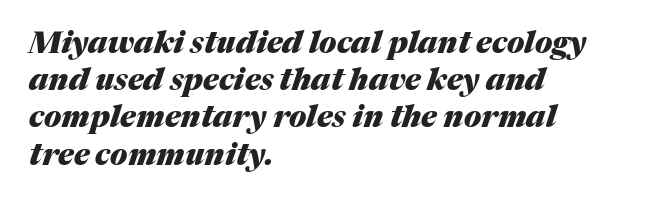
{"italic": "yes", "lean": "right", "slant_degrees": 17, "bold": "yes", "weight": "heavy", "width": "normal", "stroke_contrast": "medium", "x_height": "medium", "monospaced": "no", "underline": "no", "align": "left", "line_spacing_ratio": 1.24, "letter_spacing": "normal", "letter_spacing_em": 0.0, "glyph_px": 30}
